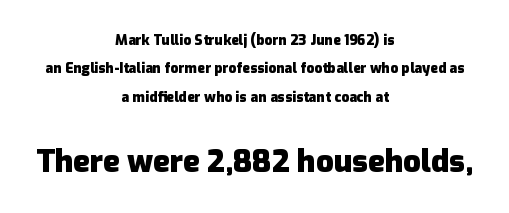
The following chunk of copy outweighs the initial chunk in type size. Horizontally, the lines are justified to the midpoint only. Here the designer chose a conventional face with non-uniform glyph widths. Underlining? Definitely not there. Grotesque or geometric, the face here clearly has no serifs.
